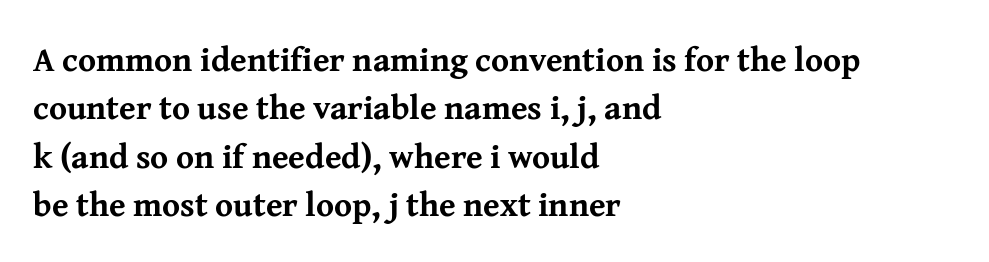
The image shows 34 px bold serif type, upright; set left-aligned, normal line spacing (1.42x), normal letter spacing, not underlined; medium stroke contrast and a medium x-height.
